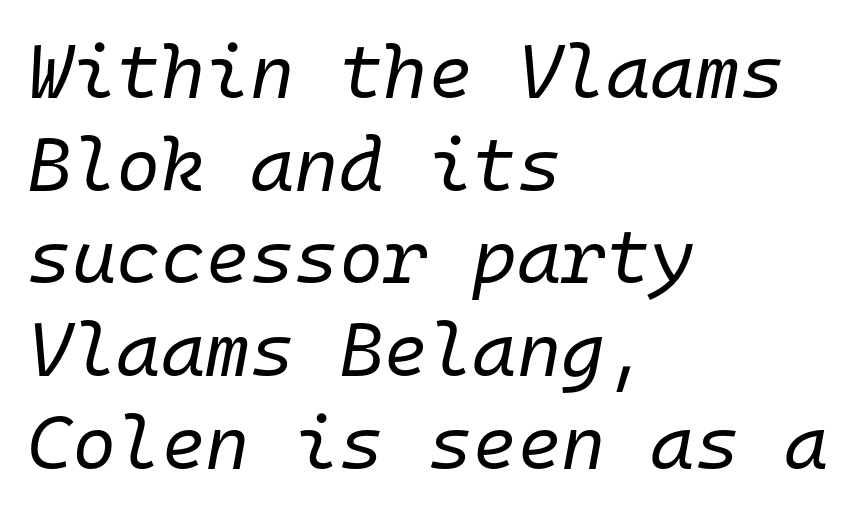
The image shows 76 px regular-weight type, italic (leaning right), monospaced; set left-aligned, line spacing 1.22x, normal letter spacing, not underlined; low stroke contrast and a medium x-height.
